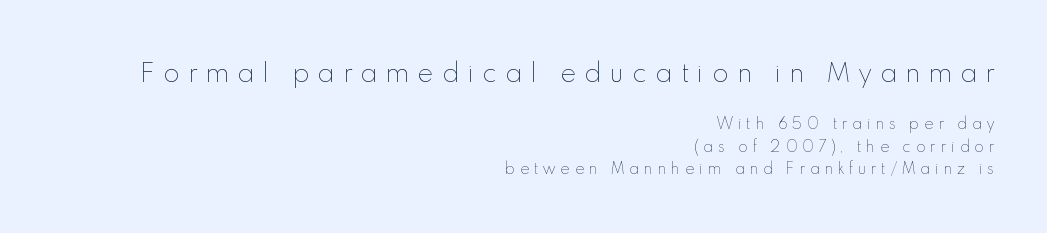
The image shows 24 px text type, upright; set right-aligned, normal line spacing (1.64x), unusually wide letter spacing (+0.36 em), not underlined; the first (top) block is 1.71x larger.
